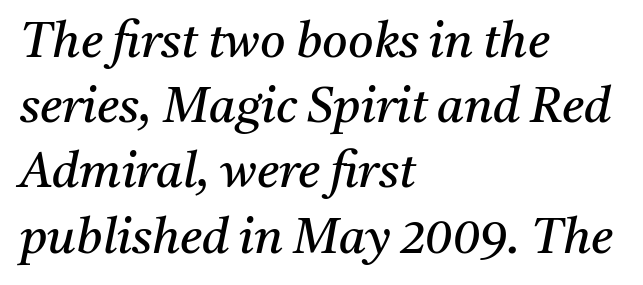
Q: Is the text bold? A: No.
Q: Is the text italic (slanted)? A: Yes, it leans right by about 11 degrees.
Q: Is the typeface a serif or a sans-serif typeface? A: Serif.
Q: Is the text underlined? A: No.
Q: How is the paragraph aligned? A: Left-aligned.
Q: Is the spacing between letters normal or unusually wide? A: Normal.
Q: Is the spacing between lines tight, normal or loose? A: Normal.
Q: Width (condensed, normal, or wide)? A: Normal.
Q: Stroke contrast? A: Medium.
Q: x-height? A: Medium.
Q: Monospaced? A: No.
